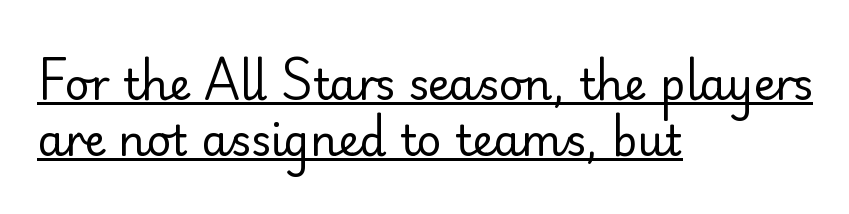
{"serif": "no", "italic": "no", "bold": "no", "weight": "regular", "width": "normal", "stroke_contrast": "low", "x_height": "small", "monospaced": "no", "underline": "yes", "align": "left", "line_spacing": "normal", "line_spacing_ratio": 1.3, "letter_spacing": "normal", "letter_spacing_em": 0.0, "glyph_px": 43}
